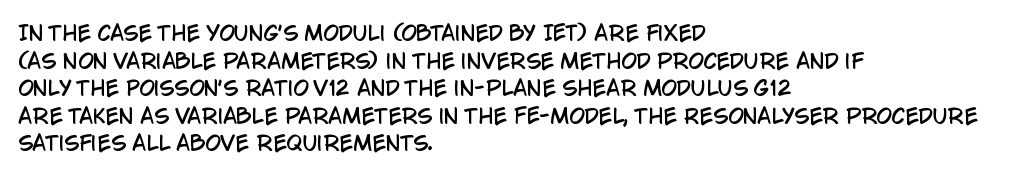
The block of text has a typical density, with ordinary space between rows. The letters stand straight up with perfectly vertical stems. Line starts are locked; line ends wander. Between one letter and the next there's only the usual sliver of space. Type without underlining.
